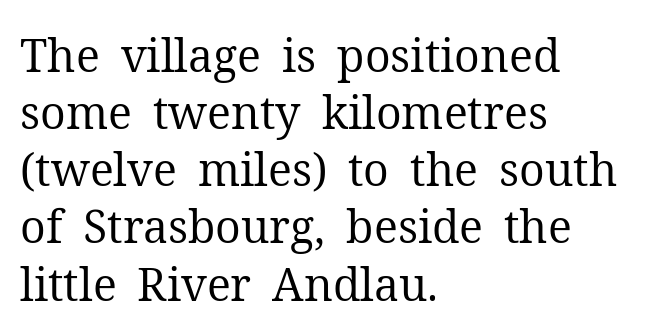
Q: Is the text bold? A: No.
Q: Is the text italic (slanted)? A: No, it is upright.
Q: Is the typeface a serif or a sans-serif typeface? A: Serif.
Q: Is the text underlined? A: No.
Q: How is the paragraph aligned? A: Left-aligned.
Q: Is the spacing between letters normal or unusually wide? A: Normal.
Q: Is the spacing between lines tight, normal or loose? A: Normal.
Q: Width (condensed, normal, or wide)? A: Normal.
Q: Stroke contrast? A: Medium.
Q: x-height? A: Medium.
Q: Monospaced? A: No.
